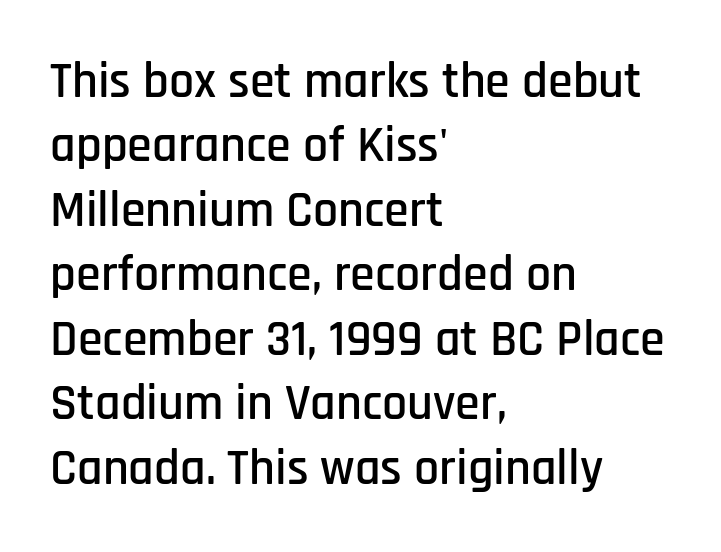
The string is rendered with underlining switched off. Baseline-to-baseline distance is the conventional proportion of letter height. Nope, not italic — everything's standing straight. You could call the tracking neutral — neither tight nor loose. Left-aligned paragraph, ragged on the right.
